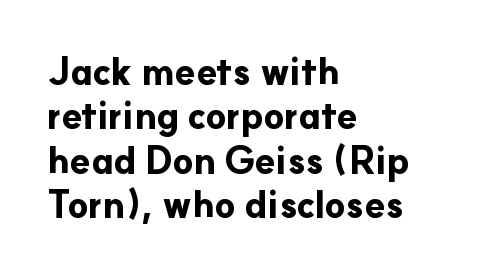
Q: Is the text bold? A: Yes.
Q: Is the text italic (slanted)? A: No, it is upright.
Q: Is the typeface a serif or a sans-serif typeface? A: Sans-serif.
Q: Is the text underlined? A: No.
Q: How is the paragraph aligned? A: Left-aligned.
Q: Is the spacing between letters normal or unusually wide? A: Normal.
Q: Width (condensed, normal, or wide)? A: Normal.
Q: Stroke contrast? A: Low.
Q: x-height? A: Small.
Q: Monospaced? A: No.
